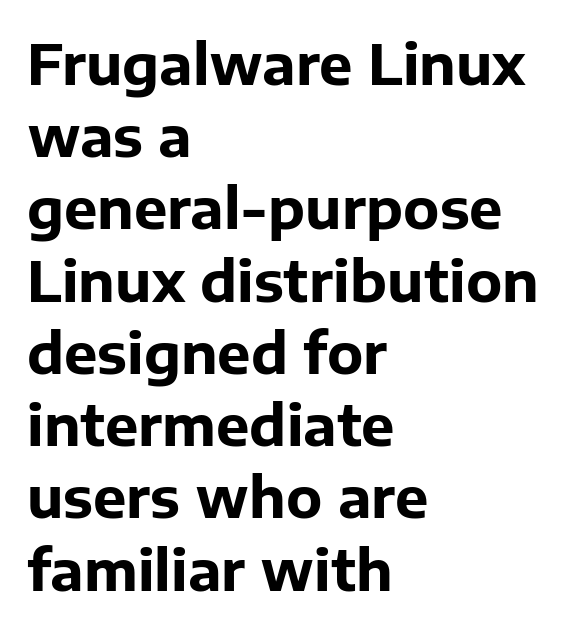
{"serif": "no", "italic": "no", "bold": "yes", "weight": "bold", "width": "normal", "stroke_contrast": "low", "x_height": "medium", "monospaced": "no", "underline": "no", "align": "left", "line_spacing": "normal", "line_spacing_ratio": 1.29, "letter_spacing": "normal", "letter_spacing_em": 0.0, "glyph_px": 56}
